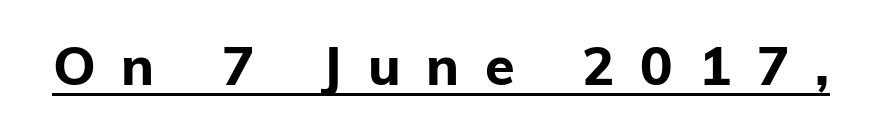
The image shows 54 px bold sans-serif type, upright; set unusually wide letter spacing (+0.48 em), underlined; low stroke contrast and a medium x-height.
